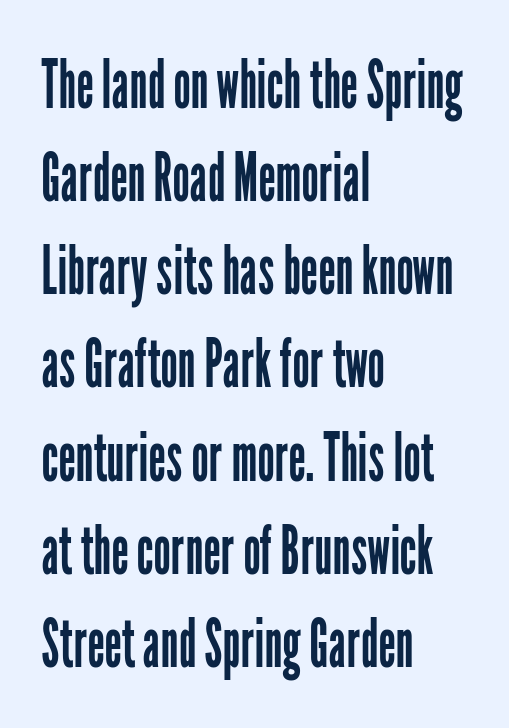
The image shows 69 px regular-weight, condensed sans-serif type, upright; set left-aligned, normal line spacing (1.35x), normal letter spacing, not underlined; low stroke contrast and a medium x-height.
